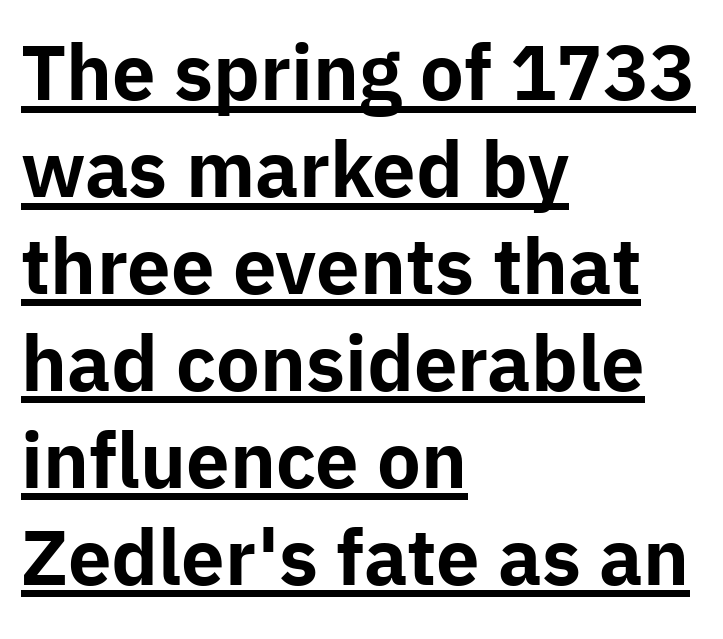
Q: Is the text bold? A: Yes.
Q: Is the text italic (slanted)? A: No, it is upright.
Q: Is the typeface a serif or a sans-serif typeface? A: Sans-serif.
Q: Is the text underlined? A: Yes.
Q: How is the paragraph aligned? A: Left-aligned.
Q: Is the spacing between letters normal or unusually wide? A: Normal.
Q: Is the spacing between lines tight, normal or loose? A: Normal.
Q: Width (condensed, normal, or wide)? A: Normal.
Q: Stroke contrast? A: Low.
Q: x-height? A: Medium.
Q: Monospaced? A: No.
